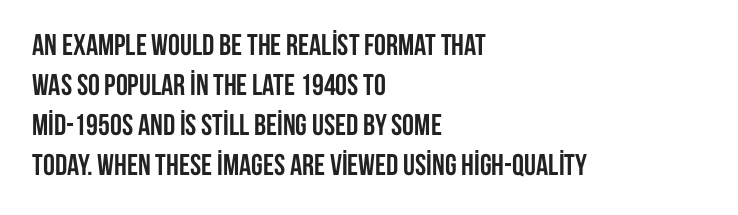
Q: Is the text bold? A: Yes.
Q: Is the text italic (slanted)? A: No, it is upright.
Q: Is the typeface a serif or a sans-serif typeface? A: Sans-serif.
Q: Is the text underlined? A: No.
Q: How is the paragraph aligned? A: Left-aligned.
Q: Is the spacing between letters normal or unusually wide? A: Normal.
Q: Is the spacing between lines tight, normal or loose? A: Normal.
Q: Width (condensed, normal, or wide)? A: Condensed.
Q: Stroke contrast? A: Low.
Q: x-height? A: Large.
Q: Monospaced? A: No.
